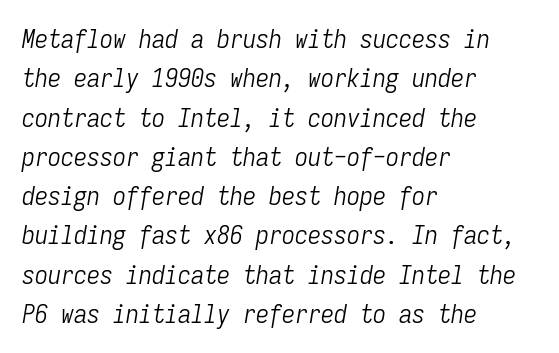
{"italic": "yes", "lean": "right", "slant_degrees": 9, "bold": "no", "underline": "no", "align": "left", "line_spacing": "normal", "line_spacing_ratio": 1.51, "letter_spacing": "normal", "letter_spacing_em": 0.0, "glyph_px": 26}
